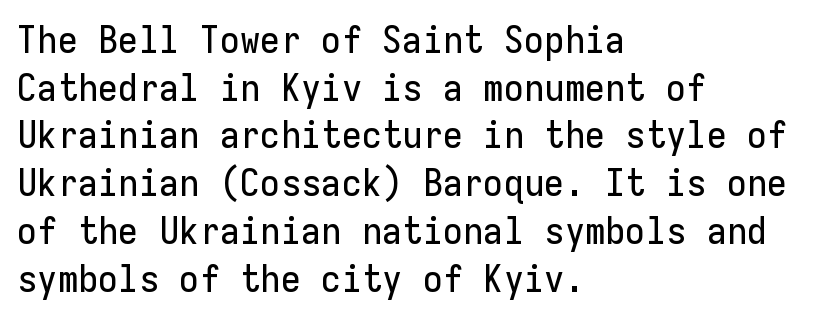
Clear beneath every line of the passage. Each word holds together tightly as a unit, with standard inter-letter gaps. Alignment: flush left. The letters stand upright; this is a roman face. Unlike a traditional serif, this face leaves its strokes unadorned. The letters march in equal steps, a hallmark of fixed-pitch type.
